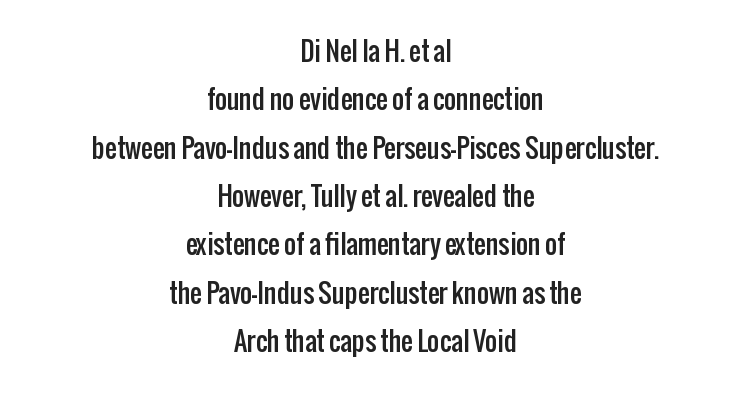
Q: Is the text italic (slanted)? A: No, it is upright.
Q: Is the text underlined? A: No.
Q: How is the paragraph aligned? A: Centered.
Q: Is the spacing between letters normal or unusually wide? A: Normal.
